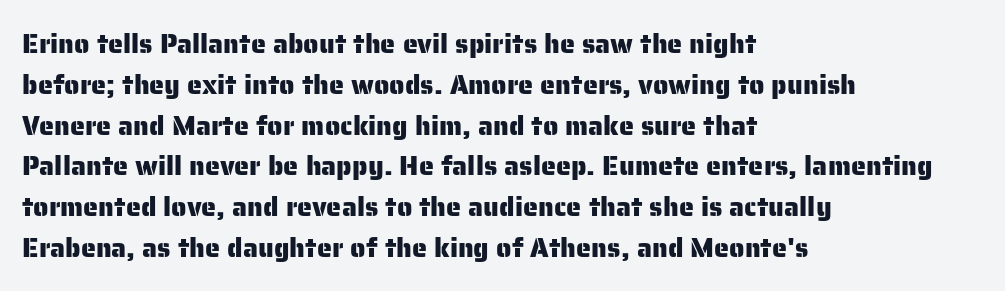
The image shows 27 px text type, upright; set left-aligned, normal line spacing (1.51x), normal letter spacing, not underlined.
